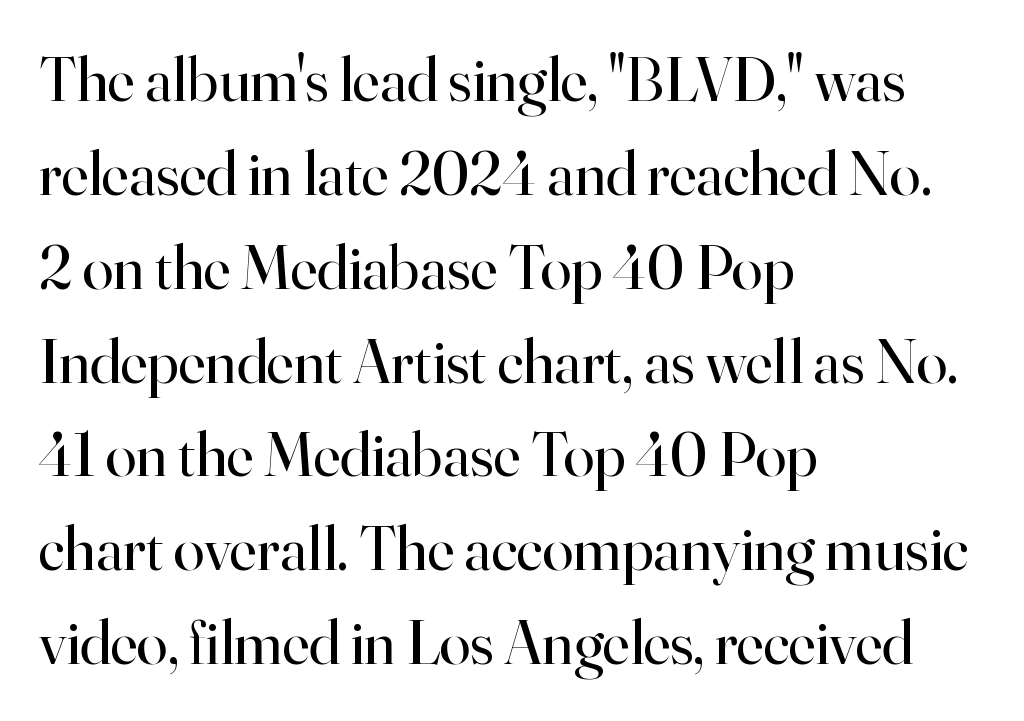
Q: Is the text bold? A: No.
Q: Is the text italic (slanted)? A: No, it is upright.
Q: Is the typeface a serif or a sans-serif typeface? A: Serif.
Q: Is the text underlined? A: No.
Q: How is the paragraph aligned? A: Left-aligned.
Q: Is the spacing between letters normal or unusually wide? A: Normal.
Q: Is the spacing between lines tight, normal or loose? A: Normal.
Q: Width (condensed, normal, or wide)? A: Normal.
Q: Stroke contrast? A: High.
Q: x-height? A: Small.
Q: Monospaced? A: No.
